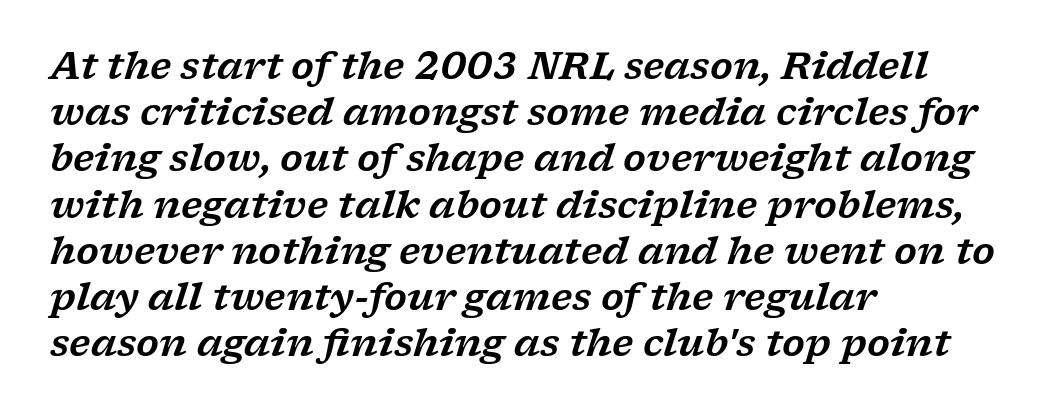
Q: Is the text italic (slanted)? A: Yes, it leans right by about 17 degrees.
Q: Is the typeface a serif or a sans-serif typeface? A: Serif.
Q: Is the text underlined? A: No.
Q: How is the paragraph aligned? A: Left-aligned.
Q: Is the spacing between letters normal or unusually wide? A: Normal.
Q: Is the spacing between lines tight, normal or loose? A: Normal.
Q: Width (condensed, normal, or wide)? A: Wide.
Q: Stroke contrast? A: Low.
Q: x-height? A: Medium.
Q: Monospaced? A: No.
